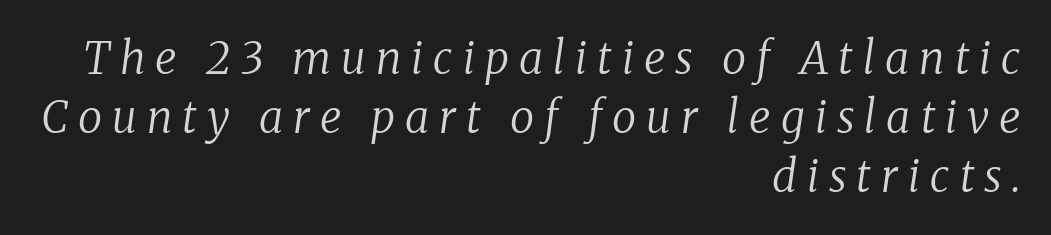
{"serif": "yes", "italic": "yes", "lean": "right", "slant_degrees": 8, "bold": "no", "weight": "regular", "width": "normal", "stroke_contrast": "low", "x_height": "medium", "monospaced": "no", "underline": "no", "align": "right", "line_spacing": "normal", "line_spacing_ratio": 1.34, "letter_spacing": "wide", "letter_spacing_em": 0.23, "glyph_px": 44}
